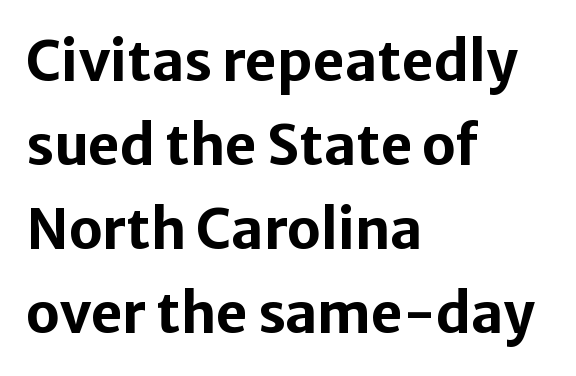
{"serif": "no", "italic": "no", "bold": "yes", "weight": "bold", "width": "normal", "stroke_contrast": "low", "x_height": "medium", "monospaced": "no", "underline": "no", "align": "left", "line_spacing": "normal", "line_spacing_ratio": 1.53, "letter_spacing": "normal", "letter_spacing_em": 0.0, "glyph_px": 55}
